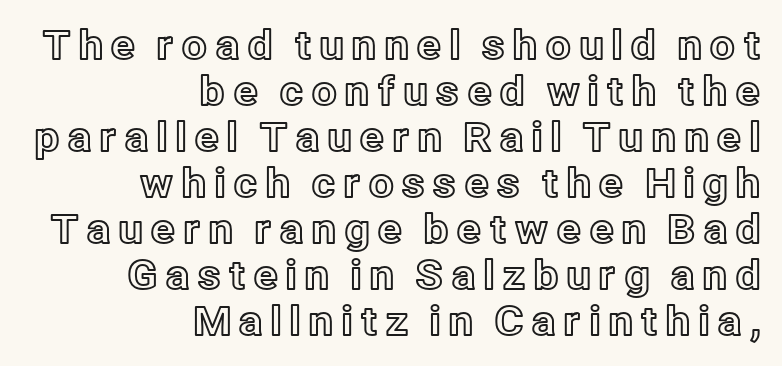
The image shows 40 px text type, upright; set right-aligned, tight line spacing (1.15x), not underlined; a medium x-height.
